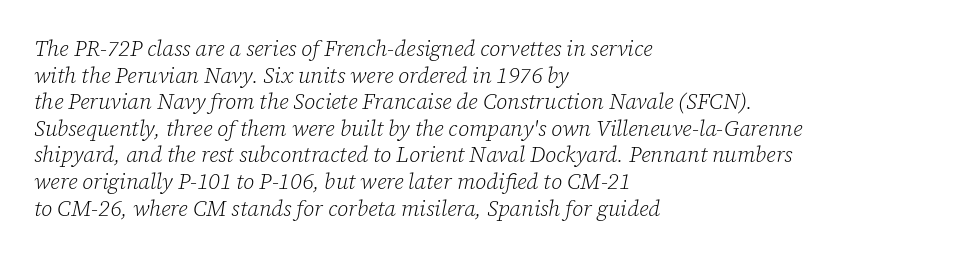
The image shows 22 px text type, italic (leaning right); set left-aligned, line spacing 1.21x, normal letter spacing, not underlined.
